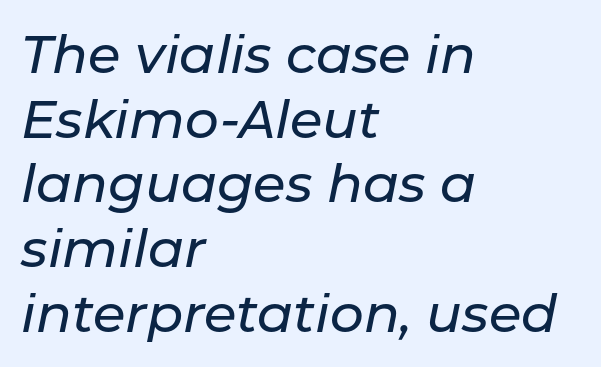
The image shows 53 px text type, italic (leaning right); set left-aligned, line spacing 1.22x, normal letter spacing, not underlined; low stroke contrast and a medium x-height.
